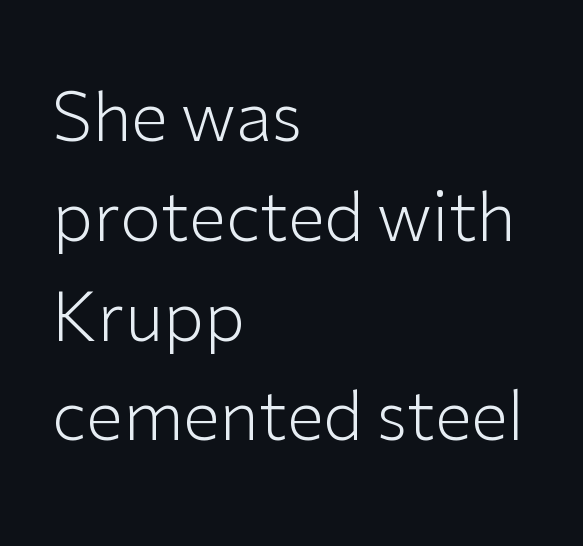
The image shows 67 px light sans-serif type, upright; set left-aligned, normal line spacing (1.49x), normal letter spacing, not underlined; low stroke contrast and a medium x-height.
